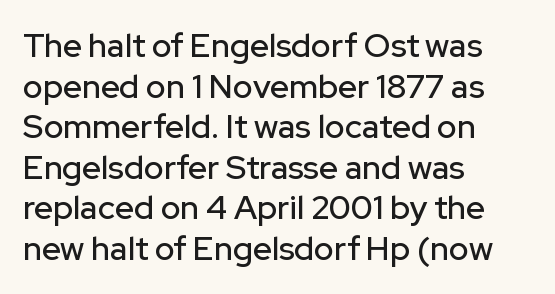
{"serif": "no", "italic": "no", "width": "normal", "stroke_contrast": "low", "x_height": "medium", "monospaced": "no", "underline": "no", "align": "left", "line_spacing_ratio": 1.23, "letter_spacing": "normal", "letter_spacing_em": 0.0, "glyph_px": 33}
